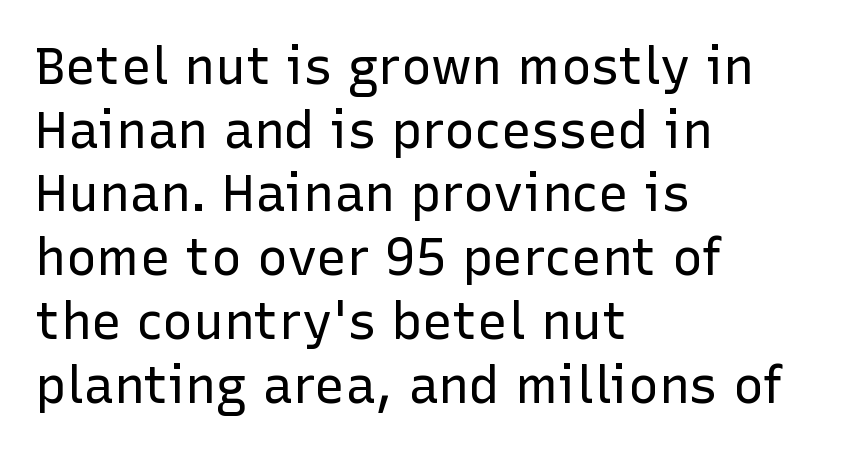
A classic flush-left, rag-right setting is used for this passage. Vertically, the passage feels balanced, rows spaced as you'd expect. Does the type have serifs? No, each stem ends abruptly. The type is set solid horizontally, with unmodified tracking. The foot of each line stays bare and open.
